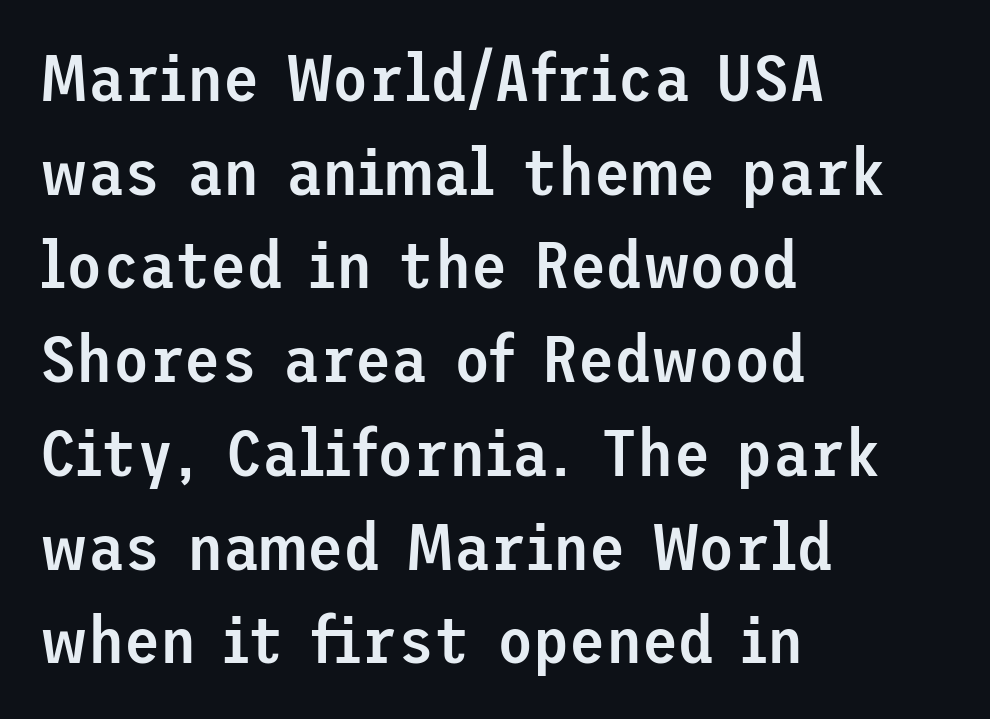
Q: Is the text bold? A: Semi-bold.
Q: Is the text italic (slanted)? A: No, it is upright.
Q: Is the typeface a serif or a sans-serif typeface? A: Sans-serif.
Q: Is the text underlined? A: No.
Q: How is the paragraph aligned? A: Left-aligned.
Q: Is the spacing between letters normal or unusually wide? A: Normal.
Q: Is the spacing between lines tight, normal or loose? A: Normal.
Q: Width (condensed, normal, or wide)? A: Normal.
Q: Stroke contrast? A: Low.
Q: x-height? A: Medium.
